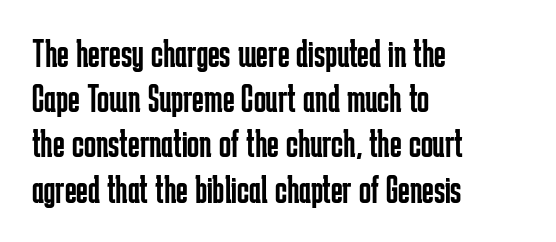
{"serif": "no", "italic": "no", "bold": "no", "weight": "regular", "width": "condensed", "stroke_contrast": "low", "x_height": "medium", "monospaced": "no", "underline": "no", "align": "left", "line_spacing": "tight", "line_spacing_ratio": 1.13, "letter_spacing": "normal", "letter_spacing_em": 0.0, "glyph_px": 40}
